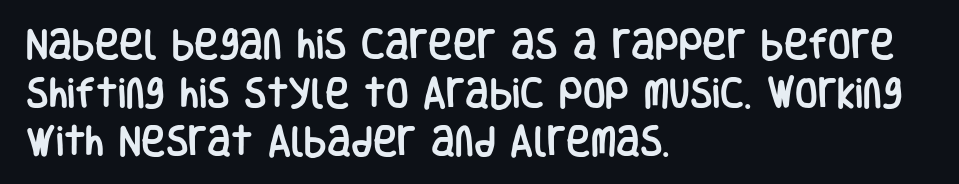
Q: Is the text italic (slanted)? A: No, it is upright.
Q: Is the typeface a serif or a sans-serif typeface? A: Sans-serif.
Q: Is the text underlined? A: No.
Q: How is the paragraph aligned? A: Left-aligned.
Q: Is the spacing between letters normal or unusually wide? A: Normal.
Q: Is the spacing between lines tight, normal or loose? A: Normal.
Q: Width (condensed, normal, or wide)? A: Condensed.
Q: Stroke contrast? A: Low.
Q: x-height? A: Large.
Q: Monospaced? A: No.
